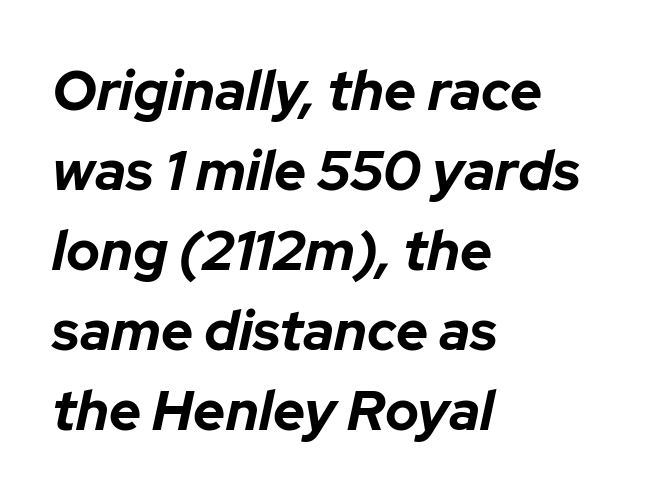
The passage shown has conventional tracking throughout. Unmarked baselines from the first word to the last. All the whitespace from short lines collects on the right. It's the slanting kind of type. This sample has the flowing, uneven cadence of proportional lettering. The vertical gap from one line to the next is medium.
